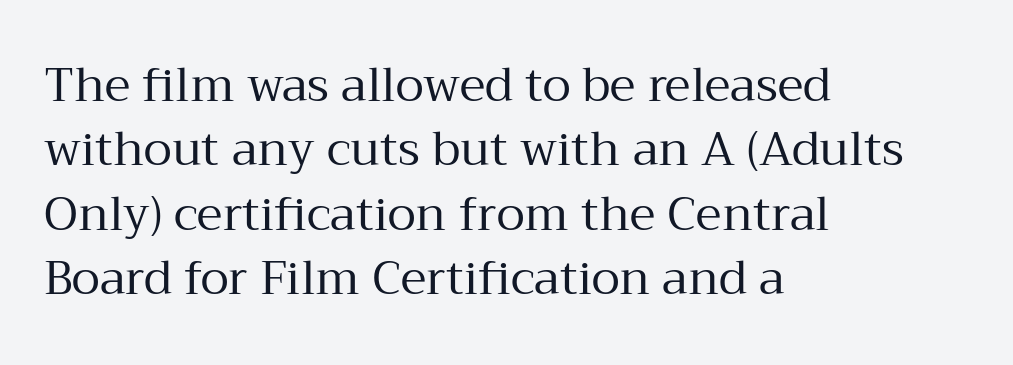
The letters stand straight up with perfectly vertical stems. Decoration check: the copy has no underline. These lines sit exactly where default settings would place them. Line beginnings align vertically; line endings do not. Spacing verdict: proportional, widths tailored to each character.
